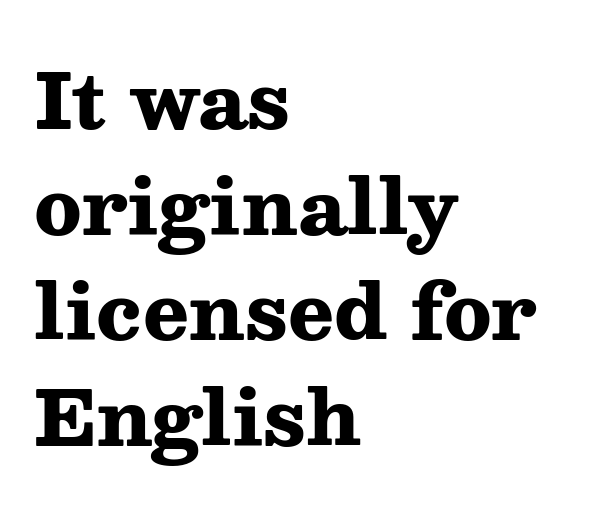
Q: Is the text bold? A: Yes.
Q: Is the text italic (slanted)? A: No, it is upright.
Q: Is the typeface a serif or a sans-serif typeface? A: Serif.
Q: Is the text underlined? A: No.
Q: How is the paragraph aligned? A: Left-aligned.
Q: Is the spacing between letters normal or unusually wide? A: Normal.
Q: Is the spacing between lines tight, normal or loose? A: Normal.
Q: Width (condensed, normal, or wide)? A: Wide.
Q: Stroke contrast? A: Medium.
Q: x-height? A: Medium.
Q: Monospaced? A: No.
